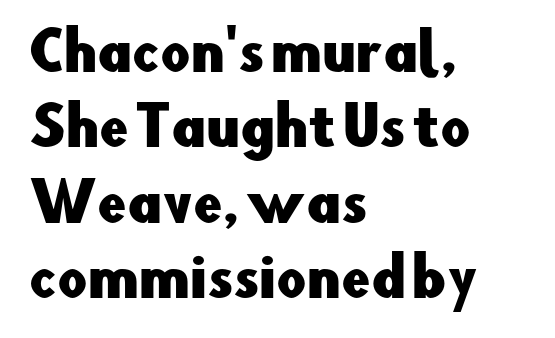
Q: Is the text italic (slanted)? A: No, it is upright.
Q: Is the typeface a serif or a sans-serif typeface? A: Sans-serif.
Q: Is the text underlined? A: No.
Q: How is the paragraph aligned? A: Left-aligned.
Q: Is the spacing between letters normal or unusually wide? A: Normal.
Q: Is the spacing between lines tight, normal or loose? A: Normal.
Q: Width (condensed, normal, or wide)? A: Normal.
Q: Stroke contrast? A: Low.
Q: x-height? A: Small.
Q: Monospaced? A: No.
